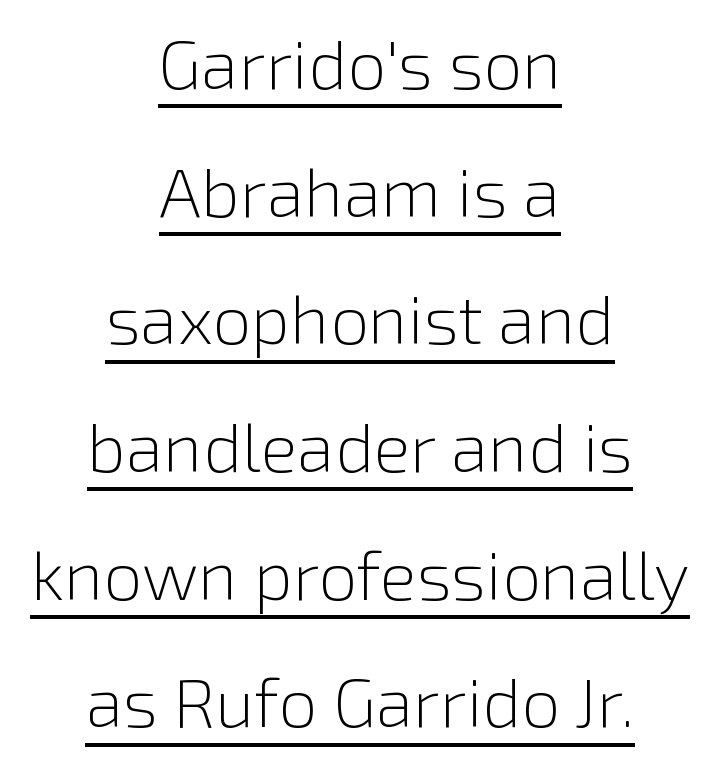
Q: Is the text bold? A: No.
Q: Is the text italic (slanted)? A: No, it is upright.
Q: Is the typeface a serif or a sans-serif typeface? A: Sans-serif.
Q: Is the text underlined? A: Yes.
Q: How is the paragraph aligned? A: Centered.
Q: Is the spacing between letters normal or unusually wide? A: Normal.
Q: Width (condensed, normal, or wide)? A: Normal.
Q: x-height? A: Medium.
Q: Monospaced? A: No.
